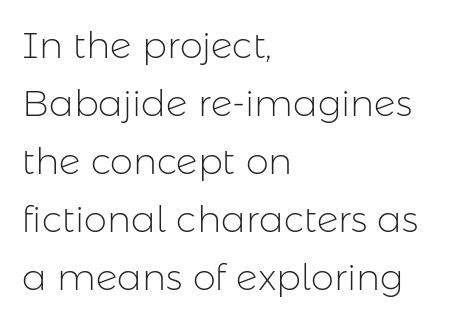
The image shows 37 px light sans-serif type, upright; set left-aligned, normal line spacing (1.57x), normal letter spacing, not underlined; low stroke contrast and a medium x-height.
